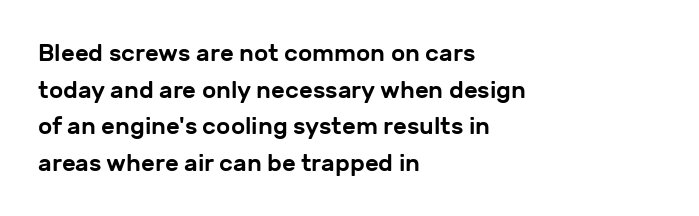
Q: Is the text italic (slanted)? A: No, it is upright.
Q: Is the text underlined? A: No.
Q: How is the paragraph aligned? A: Left-aligned.
Q: Is the spacing between letters normal or unusually wide? A: Normal.
Q: Is the spacing between lines tight, normal or loose? A: Normal.
